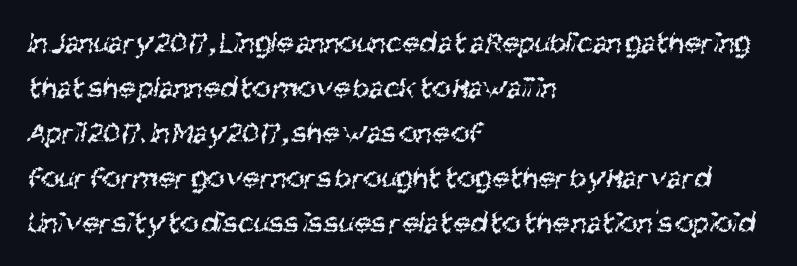
The space between consecutive lines is moderate. Look at the bottom of the vertical strokes: they stop flat, with no serifs. Lines of text with bare space underneath. Here the designer chose a conventional face with non-uniform glyph widths. Ink coverage per letter is moderate at most. Where is the straight margin? On the left.
